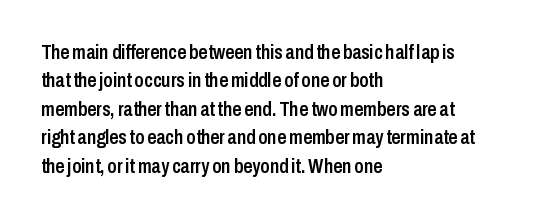
{"italic": "no", "bold": "semi", "underline": "no", "align": "left", "line_spacing": "normal", "line_spacing_ratio": 1.42, "letter_spacing": "normal", "letter_spacing_em": 0.0, "glyph_px": 20}
